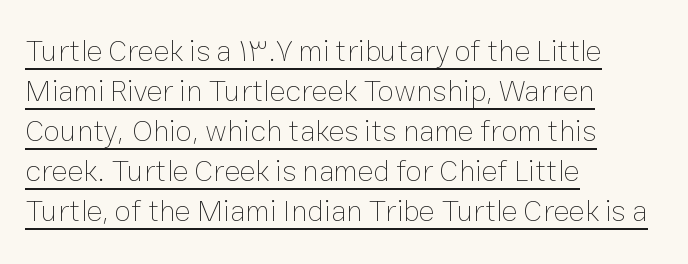
In terms of posture, this sample is upright. Varying glyph widths throughout — classic text-font behaviour. The line-height multiplier appears to be the usual default. Is the type heavy? It reads as light-to-regular instead. Is there an underline? Yes — a line sits under the letters. The paragraph has a hard left edge and a soft right edge.
